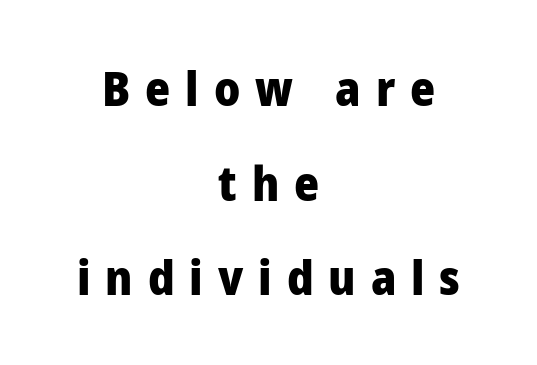
Q: Is the text bold? A: Yes.
Q: Is the text italic (slanted)? A: No, it is upright.
Q: Is the typeface a serif or a sans-serif typeface? A: Sans-serif.
Q: Is the text underlined? A: No.
Q: How is the paragraph aligned? A: Centered.
Q: Is the spacing between letters normal or unusually wide? A: Unusually wide.
Q: Is the spacing between lines tight, normal or loose? A: Loose.
Q: Width (condensed, normal, or wide)? A: Normal.
Q: Stroke contrast? A: Low.
Q: x-height? A: Medium.
Q: Monospaced? A: No.
